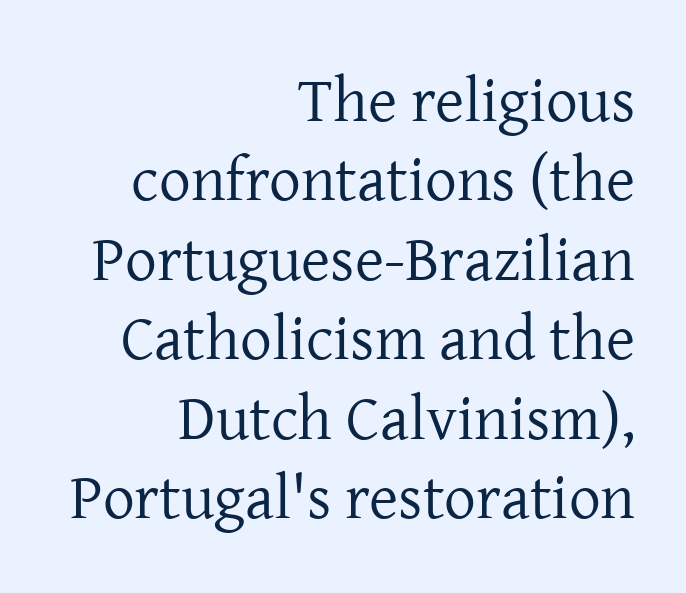
{"serif": "yes", "italic": "no", "bold": "no", "weight": "regular", "width": "normal", "stroke_contrast": "low", "x_height": "medium", "monospaced": "no", "underline": "no", "align": "right", "line_spacing": "normal", "line_spacing_ratio": 1.26, "letter_spacing": "normal", "letter_spacing_em": 0.0, "glyph_px": 63}
